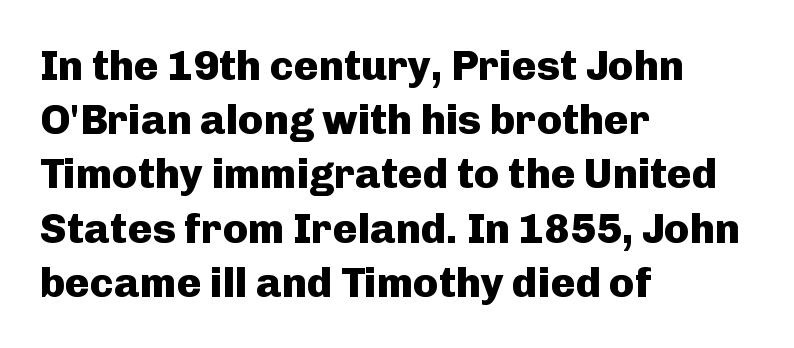
Q: Is the text bold? A: Yes.
Q: Is the text italic (slanted)? A: No, it is upright.
Q: Is the typeface a serif or a sans-serif typeface? A: Sans-serif.
Q: Is the text underlined? A: No.
Q: How is the paragraph aligned? A: Left-aligned.
Q: Is the spacing between letters normal or unusually wide? A: Normal.
Q: Is the spacing between lines tight, normal or loose? A: Normal.
Q: Width (condensed, normal, or wide)? A: Normal.
Q: Stroke contrast? A: Low.
Q: x-height? A: Medium.
Q: Monospaced? A: No.
